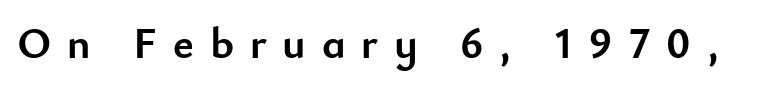
Q: Is the text bold? A: Yes.
Q: Is the text italic (slanted)? A: No, it is upright.
Q: Is the typeface a serif or a sans-serif typeface? A: Sans-serif.
Q: Is the text underlined? A: No.
Q: Is the spacing between letters normal or unusually wide? A: Unusually wide.
Q: Width (condensed, normal, or wide)? A: Normal.
Q: Stroke contrast? A: Low.
Q: x-height? A: Small.
Q: Monospaced? A: No.
